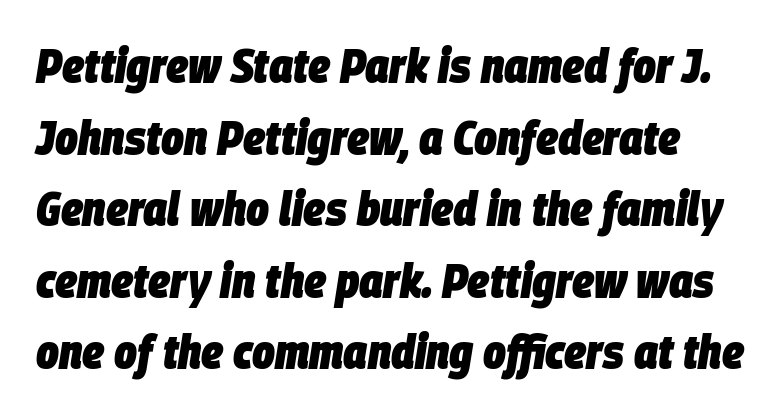
Q: Is the text bold? A: Yes.
Q: Is the text italic (slanted)? A: Yes, it leans right by about 9 degrees.
Q: Is the text underlined? A: No.
Q: Is the spacing between letters normal or unusually wide? A: Normal.
Q: Is the spacing between lines tight, normal or loose? A: Normal.
Q: Width (condensed, normal, or wide)? A: Condensed.
Q: Stroke contrast? A: Low.
Q: x-height? A: Large.
Q: Monospaced? A: No.
